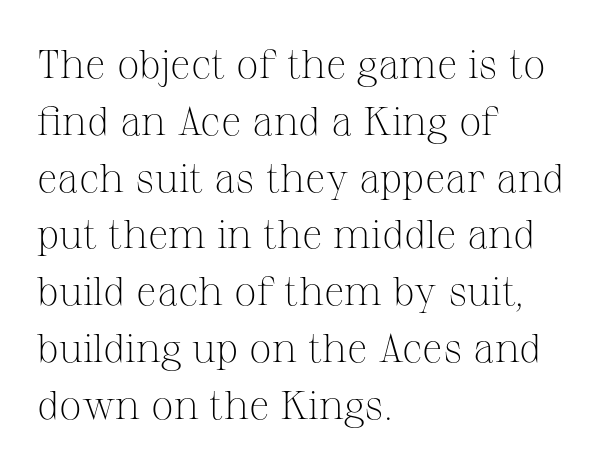
Reading down the column, the eye jumps a familiar distance to each next line. These lines keep a tight, regular rhythm from letter to letter. Here the designer chose a conventional face with non-uniform glyph widths. The rag falls on the right side of this text block. Italic? Not at all — the glyphs are vertical.
